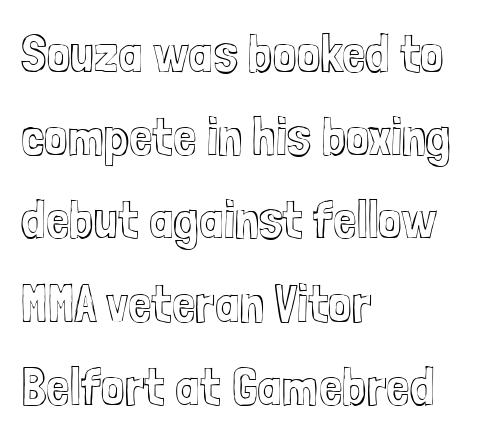
The image shows 53 px condensed type, upright; set left-aligned, normal line spacing (1.57x), normal letter spacing, not underlined; a medium x-height.
